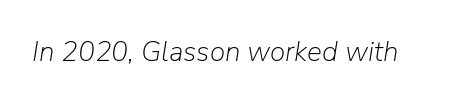
The image shows 28 px light type, italic (leaning right); set normal letter spacing, not underlined; low stroke contrast and a medium x-height.
